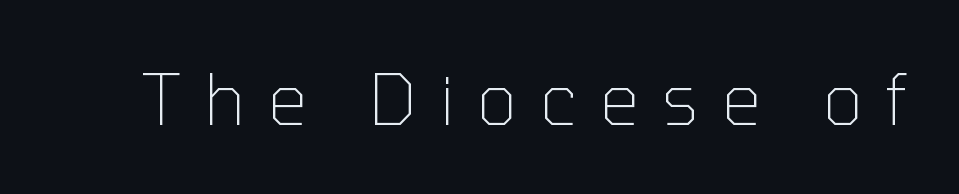
{"serif": "no", "italic": "no", "bold": "no", "weight": "thin", "width": "normal", "stroke_contrast": "low", "x_height": "medium", "monospaced": "no", "underline": "no", "letter_spacing": "wide", "letter_spacing_em": 0.31, "glyph_px": 71}
